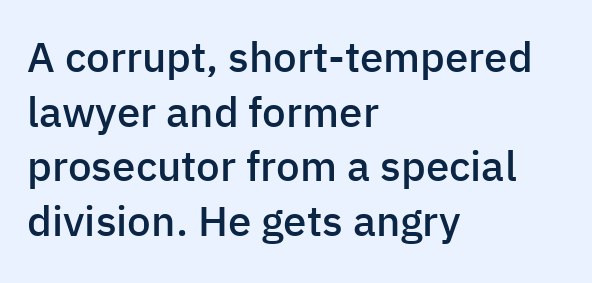
The image shows 42 px semibold sans-serif type, upright; set left-aligned, normal line spacing (1.3x), normal letter spacing, not underlined; low stroke contrast and a medium x-height.
